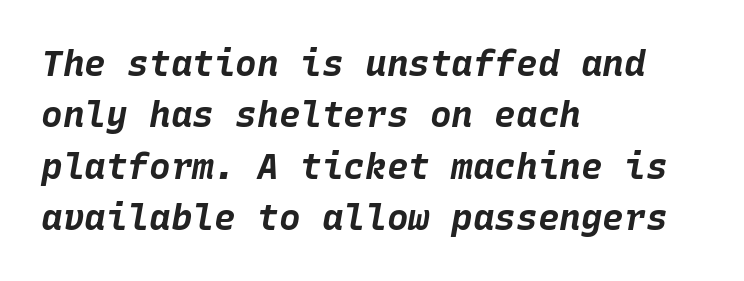
Q: Is the text bold? A: Yes.
Q: Is the text italic (slanted)? A: Yes, it leans right by about 10 degrees.
Q: Is the text underlined? A: No.
Q: How is the paragraph aligned? A: Left-aligned.
Q: Is the spacing between letters normal or unusually wide? A: Normal.
Q: Is the spacing between lines tight, normal or loose? A: Normal.
Q: Width (condensed, normal, or wide)? A: Normal.
Q: Stroke contrast? A: Low.
Q: x-height? A: Large.
Q: Monospaced? A: Yes.
